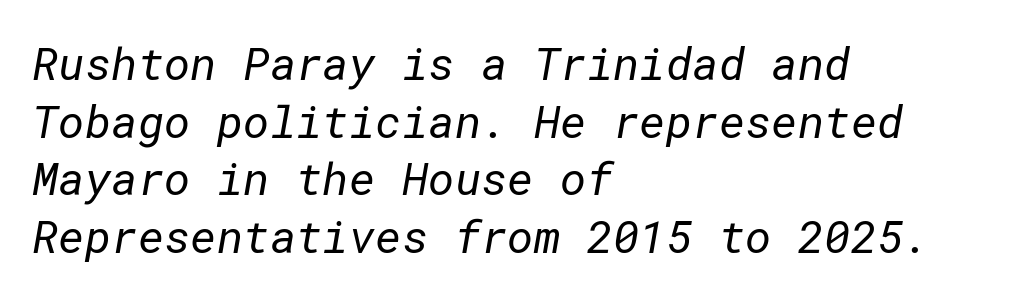
The image shows 45 px regular-weight sans-serif type; set left-aligned, normal line spacing (1.28x), normal letter spacing, not underlined; low stroke contrast and a medium x-height.
